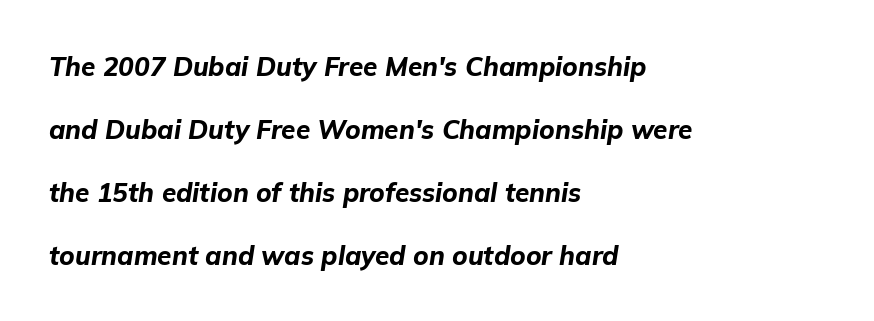
The image shows 26 px bold type, italic (leaning right); set left-aligned, loose line spacing (2.42x), normal letter spacing, not underlined.
